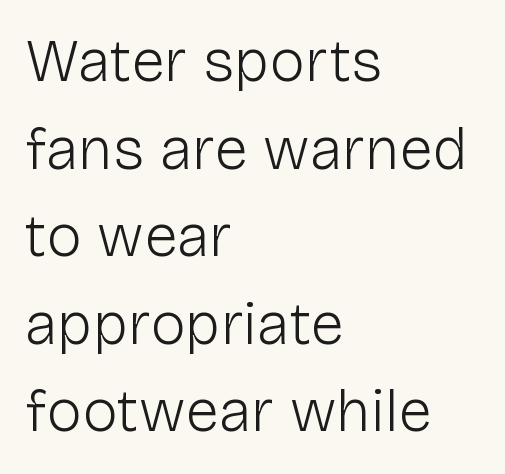
{"serif": "no", "italic": "no", "bold": "no", "weight": "light", "width": "normal", "stroke_contrast": "low", "x_height": "medium", "monospaced": "no", "underline": "no", "align": "left", "line_spacing": "normal", "line_spacing_ratio": 1.46, "letter_spacing": "normal", "letter_spacing_em": 0.0, "glyph_px": 60}
